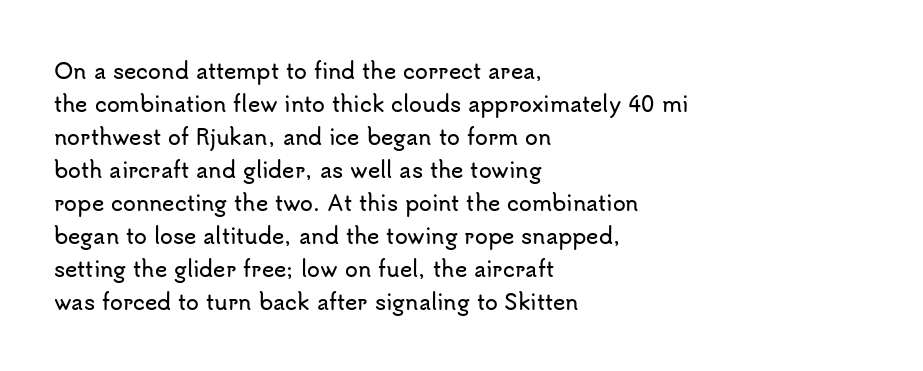
Do the letters lean? They stand straight. You could call the tracking neutral — neither tight nor loose. The passage shown is not underscored anywhere. The ragged edge is on the right, which tells us the setting is flush left. Students, observe: this is what conventionally led text looks like.
